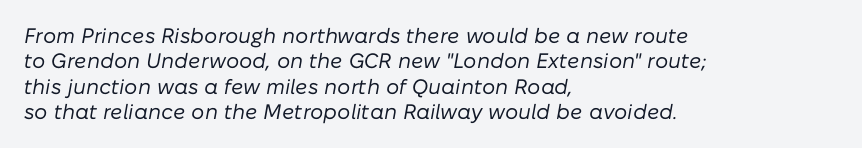
The image shows 21 px text type, italic (leaning right); set left-aligned, line spacing 1.21x, normal letter spacing, not underlined.
